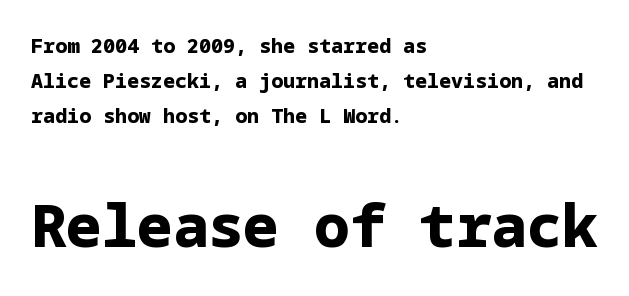
Q: Is the text bold? A: Yes.
Q: Is the text italic (slanted)? A: No, it is upright.
Q: Is the typeface a serif or a sans-serif typeface? A: Sans-serif.
Q: Is the text underlined? A: No.
Q: How is the paragraph aligned? A: Left-aligned.
Q: Is the spacing between letters normal or unusually wide? A: Normal.
Q: Which block of text is set in a larger size, the first (top) or the second (bottom)? A: The second (bottom) one.
Q: Width (condensed, normal, or wide)? A: Normal.
Q: Stroke contrast? A: Low.
Q: x-height? A: Medium.
